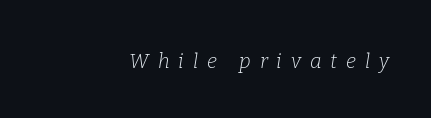
Q: Is the text bold? A: No.
Q: Is the text italic (slanted)? A: Yes, it leans right by about 9 degrees.
Q: Is the text underlined? A: No.
Q: How is the paragraph aligned? A: Right-aligned.
Q: Is the spacing between letters normal or unusually wide? A: Unusually wide.
